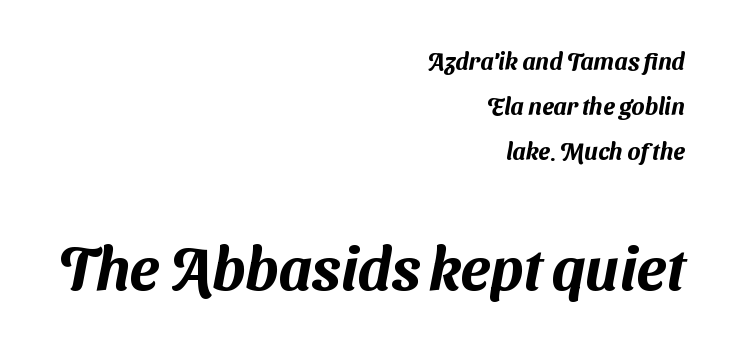
A typesetter would call this proportional, since set widths differ per character. Note: smaller setting up top, larger setting below. Words appear dense and cohesive because spacing is normal. Words float on clear page, feet unadorned. This sample is right-justified, so line beginnings fall wherever the words allow.
